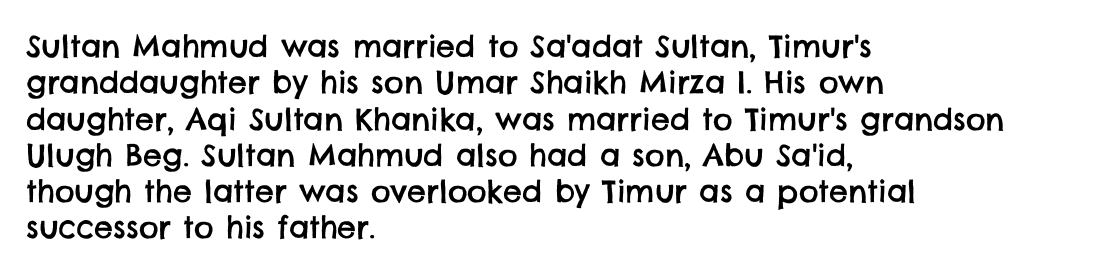
A student would call this left alignment; a typographer would say flush left, rag right. A clean baseline with only descenders dipping below it. The face used here is a sans, in the tradition of grotesques and geometrics. Note the varied advance widths — an 'i' is clearly narrower than an 'm'. This rendering leaves character spacing at its baseline value.
